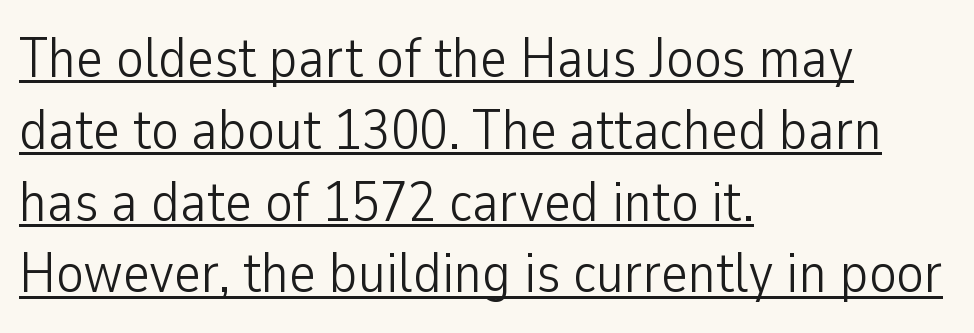
{"serif": "no", "italic": "no", "bold": "no", "weight": "light", "width": "condensed", "stroke_contrast": "low", "x_height": "medium", "monospaced": "no", "underline": "yes", "align": "left", "line_spacing": "normal", "line_spacing_ratio": 1.26, "letter_spacing": "normal", "letter_spacing_em": 0.0, "glyph_px": 57}
